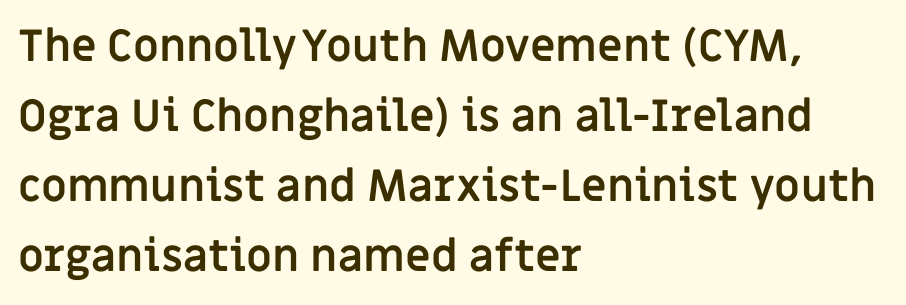
The image shows 44 px semibold sans-serif type, upright; set left-aligned, normal line spacing (1.59x), normal letter spacing, not underlined; low stroke contrast and a large x-height.
